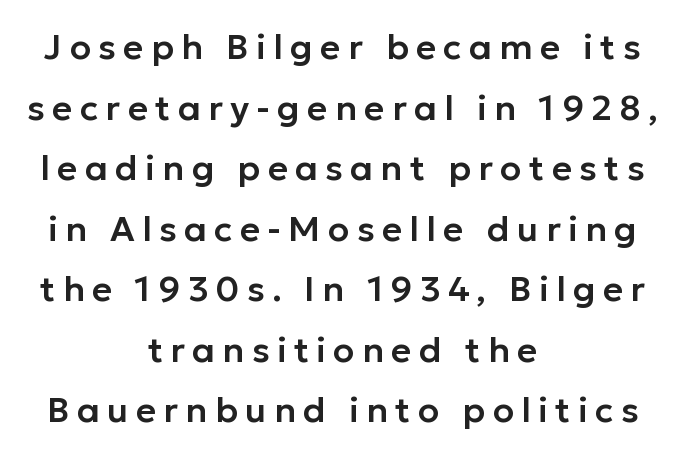
{"serif": "no", "italic": "no", "width": "normal", "stroke_contrast": "low", "x_height": "medium", "monospaced": "no", "underline": "no", "align": "center", "line_spacing_ratio": 1.73, "letter_spacing": "wide", "letter_spacing_em": 0.21, "glyph_px": 35}
